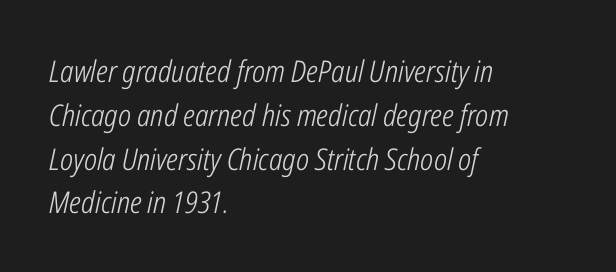
The leading is moderate, giving the passage an even texture. The text block is weighted toward the left margin, trailing off unevenly rightward. Each word holds together tightly as a unit, with standard inter-letter gaps. Note the varied advance widths — an 'i' is clearly narrower than an 'm'. Vertical stems look standard width or narrower in stroke. If you drew a line through each stem, it would be angled.
